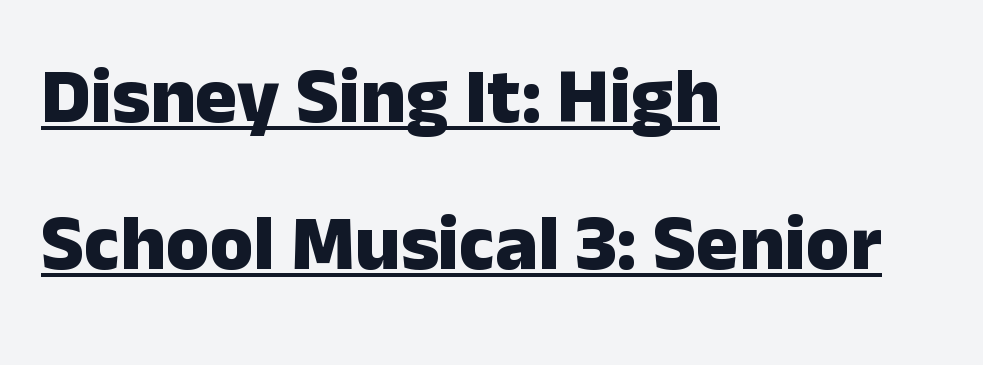
{"serif": "no", "italic": "no", "bold": "yes", "weight": "heavy", "width": "normal", "stroke_contrast": "low", "x_height": "medium", "monospaced": "no", "underline": "yes", "align": "left", "line_spacing_ratio": 1.86, "letter_spacing": "normal", "letter_spacing_em": 0.0, "glyph_px": 79}
